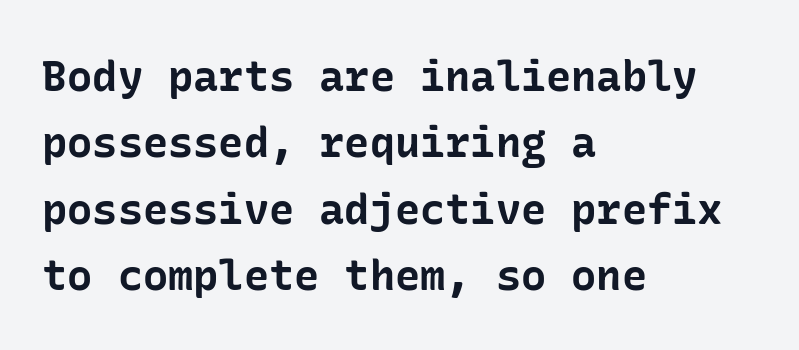
Q: Is the text bold? A: Yes.
Q: Is the text italic (slanted)? A: No, it is upright.
Q: Is the typeface a serif or a sans-serif typeface? A: Sans-serif.
Q: Is the text underlined? A: No.
Q: How is the paragraph aligned? A: Left-aligned.
Q: Is the spacing between letters normal or unusually wide? A: Normal.
Q: Is the spacing between lines tight, normal or loose? A: Normal.
Q: Width (condensed, normal, or wide)? A: Normal.
Q: Stroke contrast? A: Low.
Q: x-height? A: Medium.
